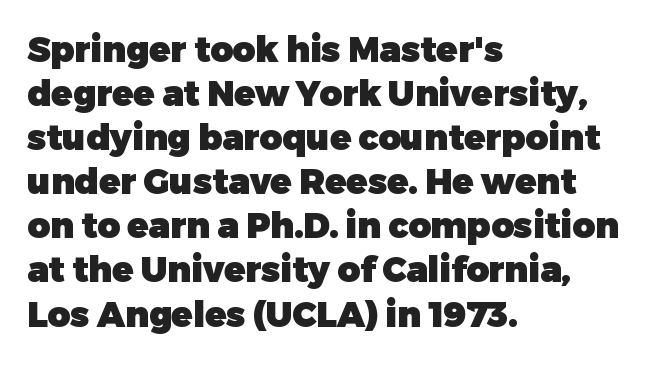
Nobody touched the tracking dial on this one. These lines are rendered in a variable-pitch font. The face used here is a sans, in the tradition of grotesques and geometrics. Weight: bold. The block of text has a typical density, with ordinary space between rows. The lines in this sample share a left origin and differ only in where they stop.
